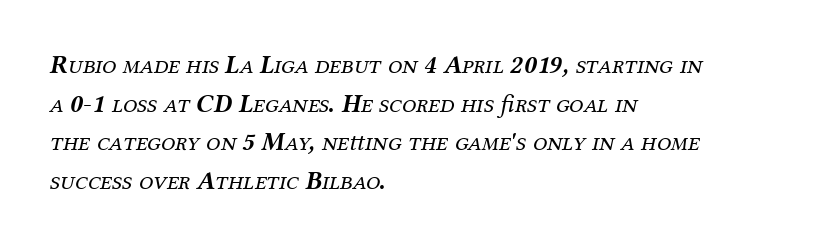
Whoever set this chose a conventional vertical rhythm. The passage is arranged the way most books set body copy — flush left. The letterforms sit shoulder to shoulder at normal distance. Slant detected: the letters are inclined. Honestly, there is no underline to notice here at all. The typesetting does not lean heavy: it is not bold.
